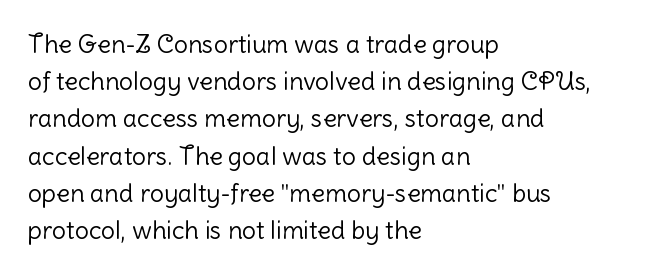
Each new line begins a customary step beneath the previous one. In CSS terms this would be text-align: left. Every character sits straight up, as roman type does. Inter-character spacing is left at the font's built-in metrics.
